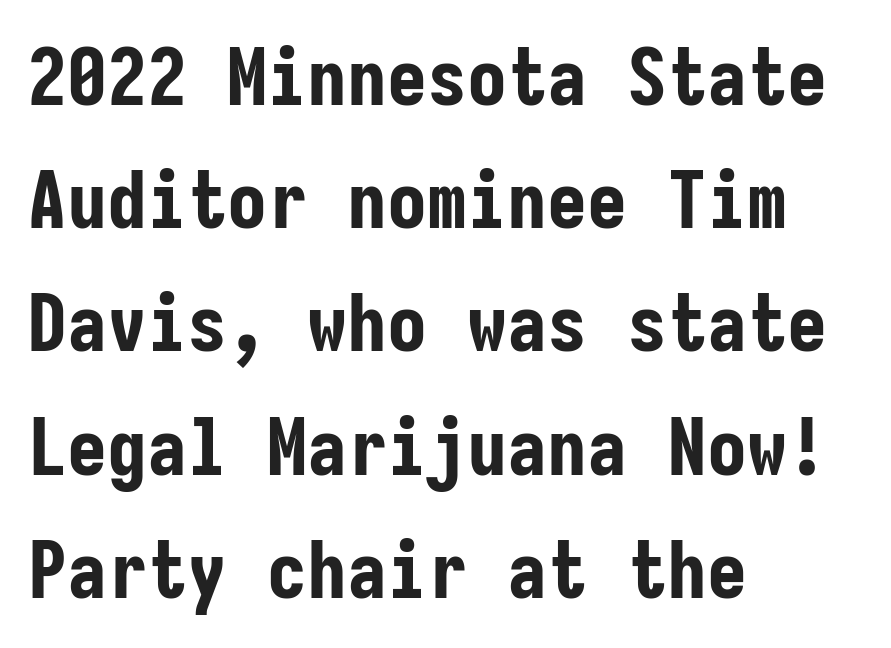
{"serif": "no", "italic": "no", "bold": "yes", "weight": "bold", "width": "condensed", "stroke_contrast": "low", "x_height": "medium", "monospaced": "yes", "underline": "no", "align": "left", "line_spacing": "normal", "line_spacing_ratio": 1.54, "letter_spacing": "normal", "letter_spacing_em": 0.0, "glyph_px": 80}
